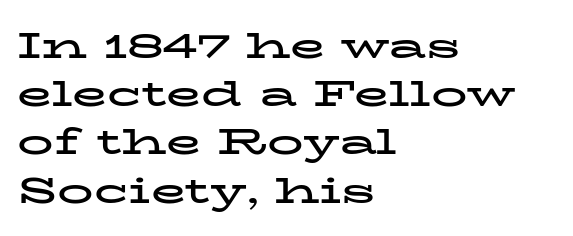
{"serif": "yes", "italic": "no", "bold": "yes", "weight": "bold", "width": "wide", "stroke_contrast": "low", "x_height": "medium", "monospaced": "no", "underline": "no", "align": "left", "line_spacing": "normal", "line_spacing_ratio": 1.34, "letter_spacing": "normal", "letter_spacing_em": 0.0, "glyph_px": 36}
